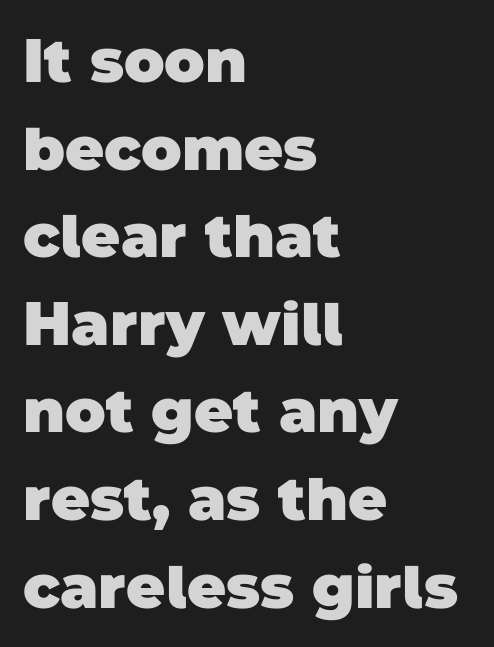
How are the letters spaced? Ordinarily, with no added tracking. Varying glyph widths throughout — classic text-font behaviour. These lines carry a lot of weight — the face is fully bold. Horizontally, the lines are justified to the leading edge only.
